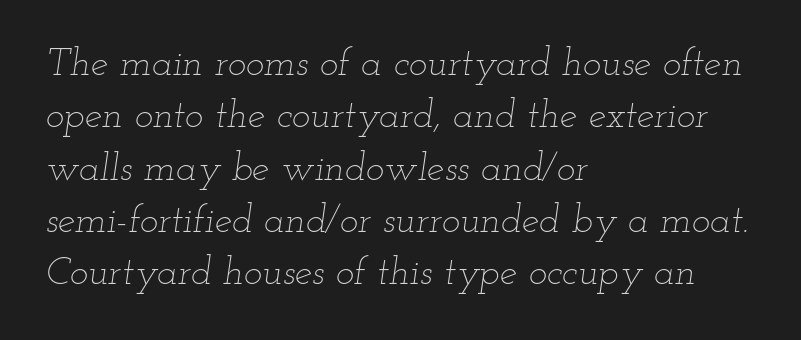
{"italic": "yes", "lean": "right", "slant_degrees": 12, "bold": "no", "weight": "thin", "width": "wide", "stroke_contrast": "low", "x_height": "small", "monospaced": "no", "underline": "no", "align": "left", "line_spacing": "normal", "line_spacing_ratio": 1.34, "letter_spacing": "normal", "letter_spacing_em": 0.0, "glyph_px": 39}
